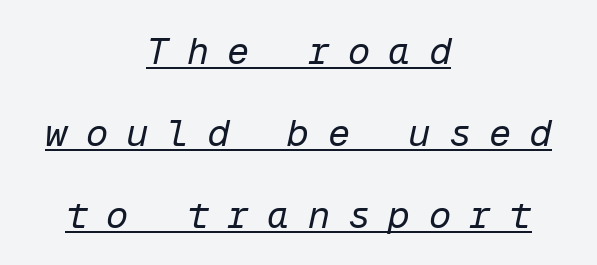
The image shows 37 px regular-weight type, italic (leaning right), monospaced; set centered, loose line spacing (2.21x), unusually wide letter spacing (+0.49 em), underlined; low stroke contrast and a medium x-height.
